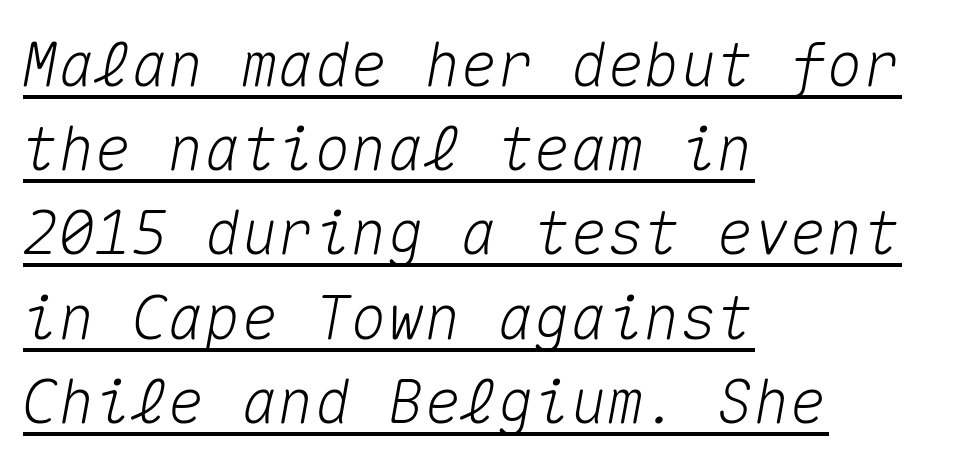
Beneath each row of characters lies a ruled line. Characters follow at the spacing the type designer built in. These lines are rendered in a fixed-pitch font. Slanted lettering throughout.
